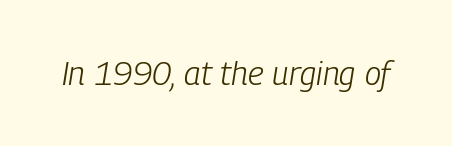
{"italic": "yes", "lean": "right", "slant_degrees": 9, "bold": "no", "weight": "light", "width": "condensed", "stroke_contrast": "low", "x_height": "medium", "monospaced": "no", "underline": "no", "letter_spacing": "normal", "letter_spacing_em": 0.0, "glyph_px": 33}
